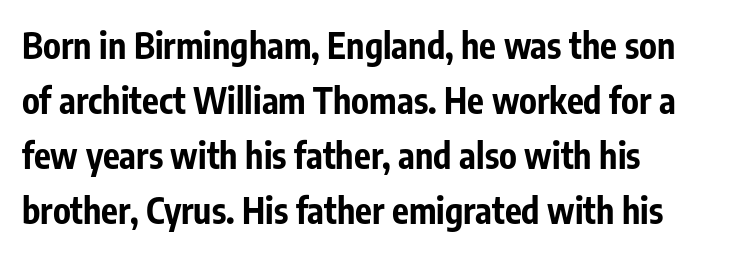
{"serif": "no", "italic": "no", "bold": "yes", "weight": "bold", "width": "condensed", "stroke_contrast": "low", "x_height": "medium", "monospaced": "no", "underline": "no", "line_spacing": "normal", "line_spacing_ratio": 1.57, "letter_spacing": "normal", "letter_spacing_em": 0.0, "glyph_px": 35}
